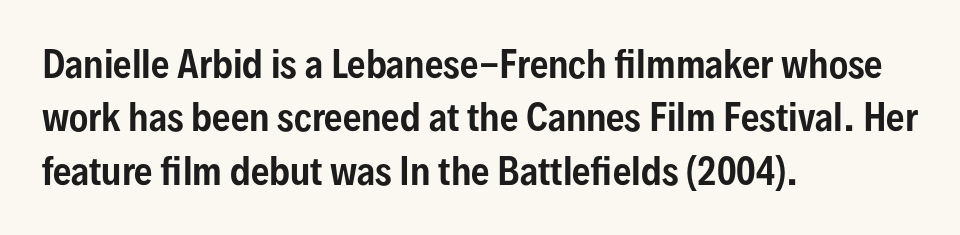
{"serif": "no", "italic": "no", "width": "condensed", "stroke_contrast": "low", "x_height": "medium", "monospaced": "no", "underline": "no", "align": "left", "line_spacing": "normal", "line_spacing_ratio": 1.48, "letter_spacing": "normal", "letter_spacing_em": 0.0, "glyph_px": 36}
